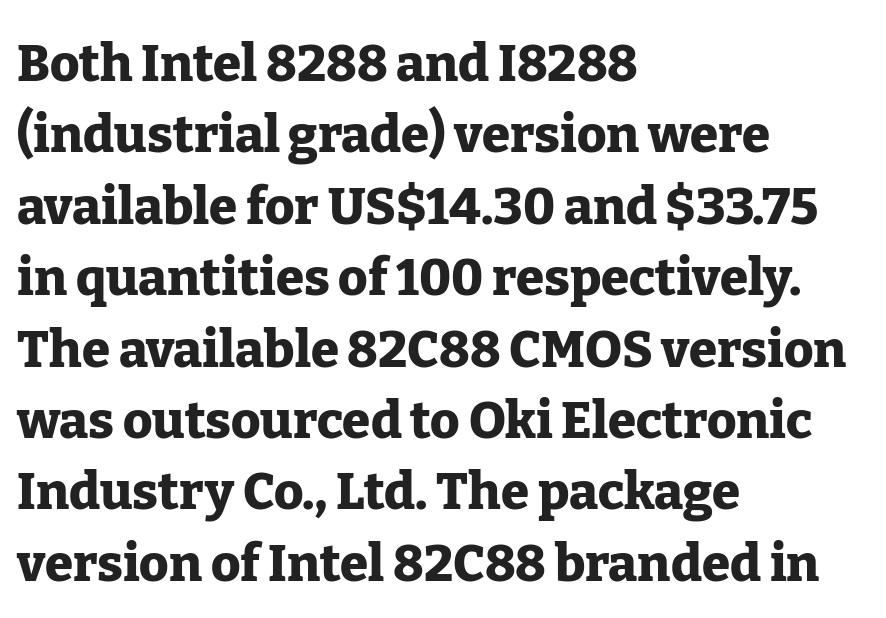
Q: Is the text bold? A: Yes.
Q: Is the text italic (slanted)? A: No, it is upright.
Q: Is the typeface a serif or a sans-serif typeface? A: Serif.
Q: Is the text underlined? A: No.
Q: How is the paragraph aligned? A: Left-aligned.
Q: Is the spacing between letters normal or unusually wide? A: Normal.
Q: Is the spacing between lines tight, normal or loose? A: Normal.
Q: Width (condensed, normal, or wide)? A: Normal.
Q: Stroke contrast? A: Low.
Q: x-height? A: Medium.
Q: Monospaced? A: No.
